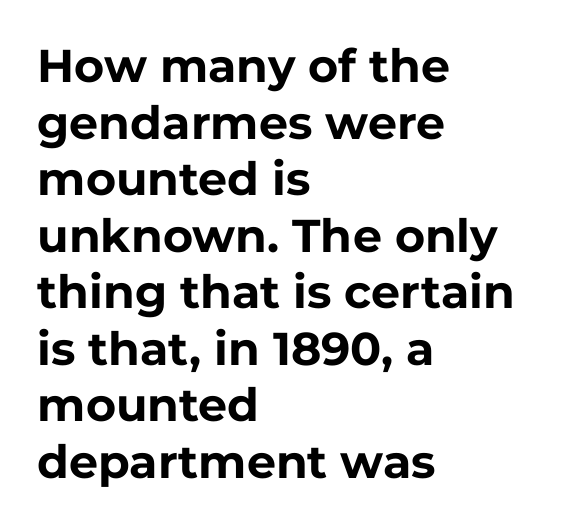
Q: Is the text bold? A: Yes.
Q: Is the text italic (slanted)? A: No, it is upright.
Q: Is the typeface a serif or a sans-serif typeface? A: Sans-serif.
Q: Is the text underlined? A: No.
Q: How is the paragraph aligned? A: Left-aligned.
Q: Is the spacing between letters normal or unusually wide? A: Normal.
Q: Width (condensed, normal, or wide)? A: Normal.
Q: Stroke contrast? A: Low.
Q: x-height? A: Medium.
Q: Monospaced? A: No.
